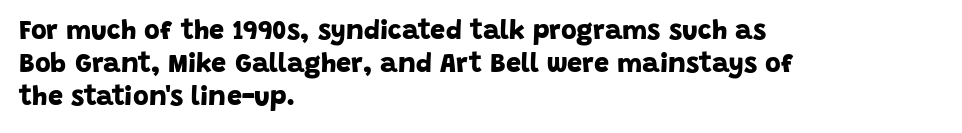
The image shows 27 px bold type; set left-aligned, line spacing 1.23x, normal letter spacing, not underlined.
